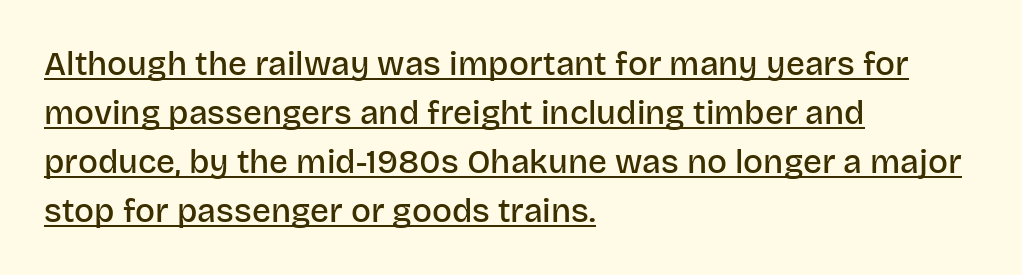
Q: Is the text bold? A: Semi-bold.
Q: Is the text italic (slanted)? A: No, it is upright.
Q: Is the typeface a serif or a sans-serif typeface? A: Sans-serif.
Q: Is the text underlined? A: Yes.
Q: How is the paragraph aligned? A: Left-aligned.
Q: Is the spacing between letters normal or unusually wide? A: Normal.
Q: Is the spacing between lines tight, normal or loose? A: Normal.
Q: Width (condensed, normal, or wide)? A: Normal.
Q: Stroke contrast? A: Low.
Q: x-height? A: Large.
Q: Monospaced? A: No.
